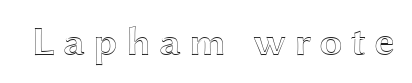
The image shows 42 px wide type, upright; set not underlined; a medium x-height.
